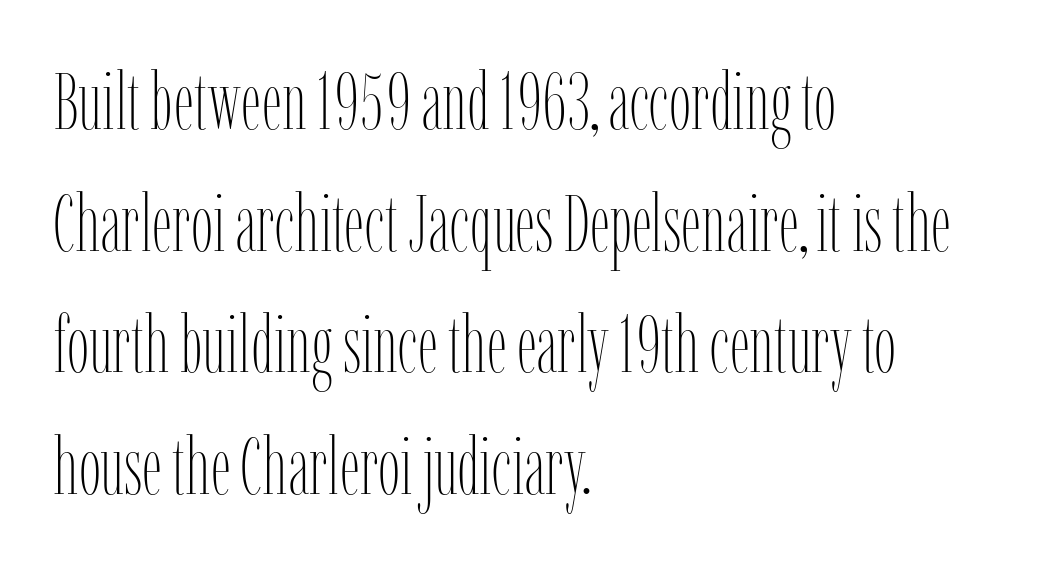
A quiet, ordinary-to-light weight characterises the typeface. A clean baseline with only descenders dipping below it. A typesetter would call this proportional, since set widths differ per character. Line spacing here is normal.
